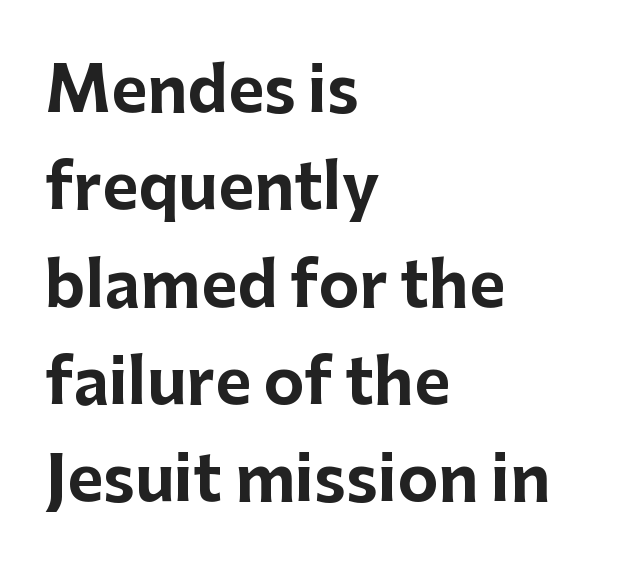
{"serif": "no", "italic": "no", "bold": "yes", "weight": "bold", "width": "normal", "stroke_contrast": "low", "x_height": "medium", "monospaced": "no", "underline": "no", "align": "left", "line_spacing": "normal", "line_spacing_ratio": 1.57, "letter_spacing": "normal", "letter_spacing_em": 0.0, "glyph_px": 62}
